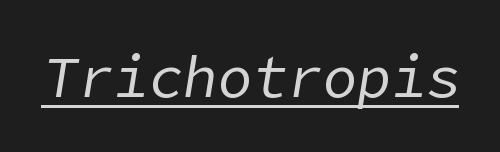
{"italic": "yes", "lean": "right", "slant_degrees": 9, "bold": "no", "weight": "regular", "width": "normal", "stroke_contrast": "low", "x_height": "medium", "underline": "yes", "letter_spacing": "normal", "letter_spacing_em": 0.0, "glyph_px": 58}
